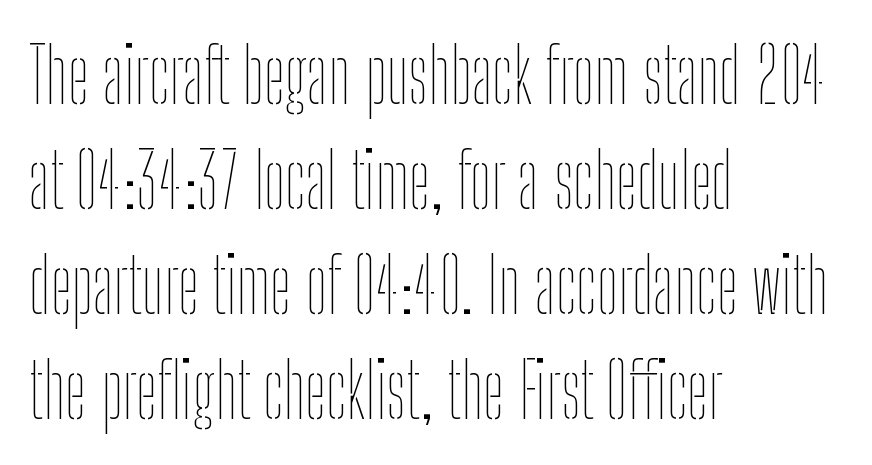
The image shows 76 px thin, condensed type, upright; set left-aligned, normal line spacing (1.38x), normal letter spacing, not underlined; low stroke contrast and a medium x-height.
